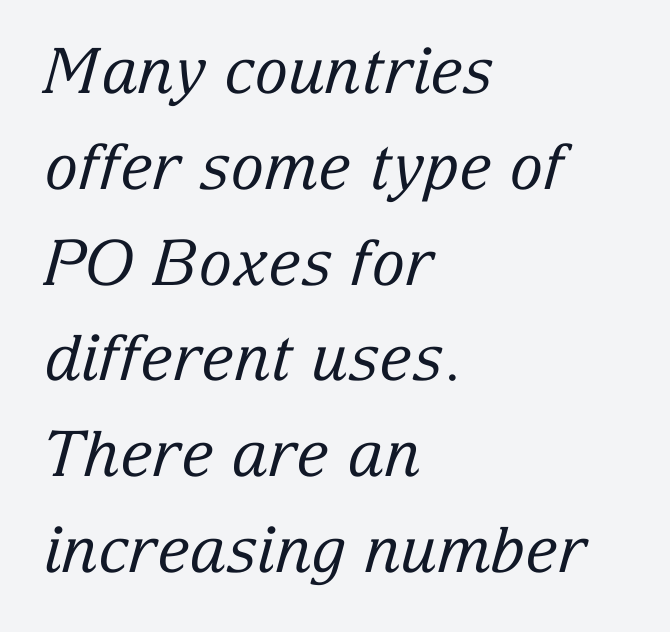
These lines are set flush left with a ragged right edge. The letters carry serifs — small finishing strokes at the ends of their stems. The face used here is proportionally spaced, like ordinary book or web type. There is no visible air inserted between adjacent glyphs. The passage shown is not underscored anywhere.
